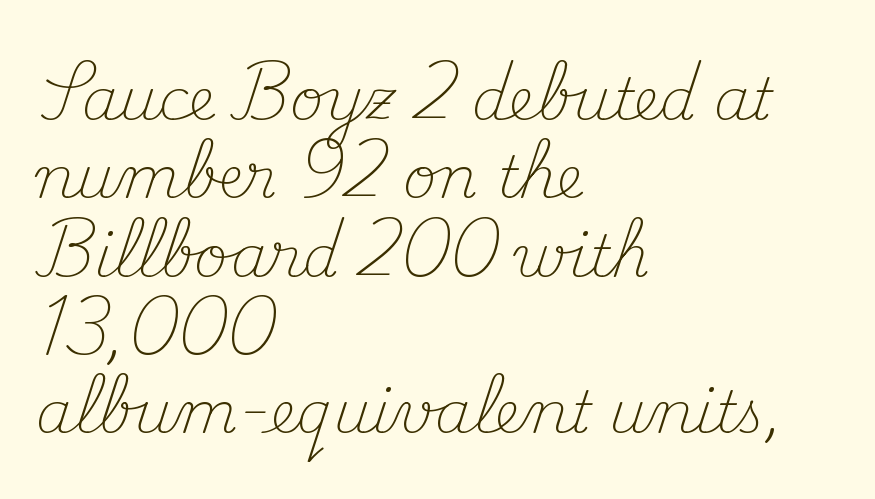
The letters advance in unequal steps, a hallmark of proportional type. The type family on display is of the serif kind. The passage is arranged the way most books set body copy — flush left.
